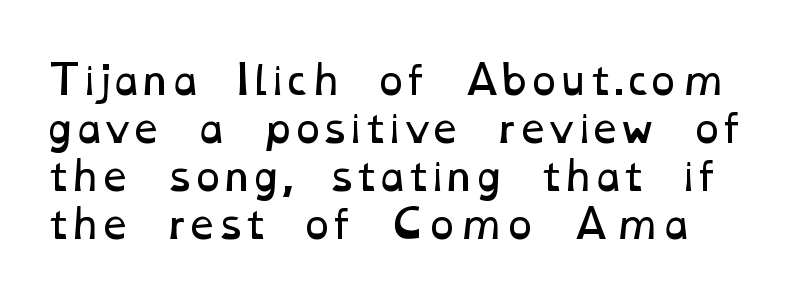
Q: Is the text bold? A: No.
Q: Is the text underlined? A: No.
Q: Is the spacing between letters normal or unusually wide? A: Normal.
Q: Width (condensed, normal, or wide)? A: Wide.
Q: Stroke contrast? A: Low.
Q: x-height? A: Medium.
Q: Monospaced? A: No.
